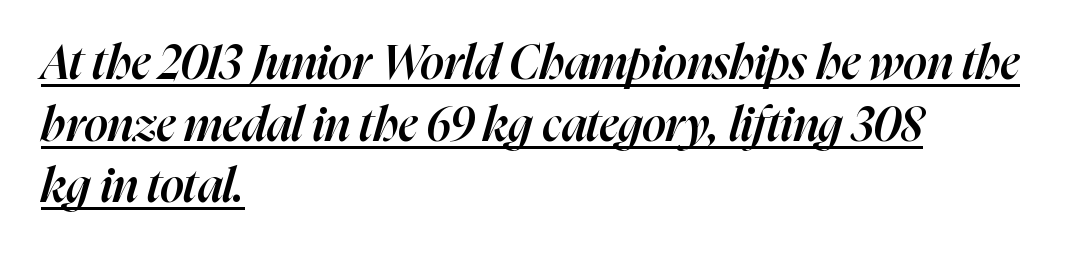
{"italic": "yes", "lean": "right", "slant_degrees": 16, "bold": "semi", "weight": "semibold", "width": "normal", "stroke_contrast": "high", "x_height": "medium", "monospaced": "no", "underline": "yes", "align": "left", "line_spacing": "normal", "line_spacing_ratio": 1.31, "letter_spacing": "normal", "letter_spacing_em": 0.0, "glyph_px": 47}
